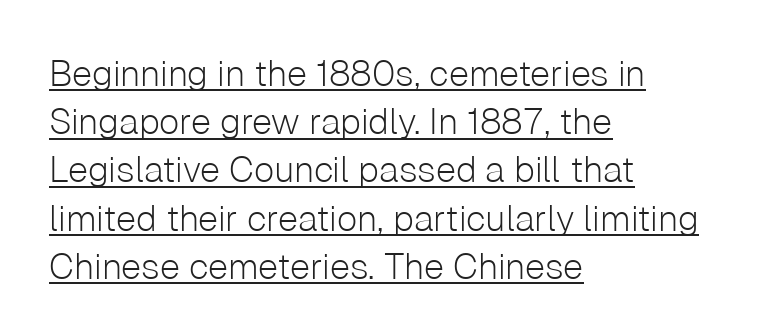
Q: Is the text bold? A: No.
Q: Is the text italic (slanted)? A: No, it is upright.
Q: Is the typeface a serif or a sans-serif typeface? A: Sans-serif.
Q: Is the text underlined? A: Yes.
Q: How is the paragraph aligned? A: Left-aligned.
Q: Is the spacing between letters normal or unusually wide? A: Normal.
Q: Is the spacing between lines tight, normal or loose? A: Normal.
Q: Width (condensed, normal, or wide)? A: Normal.
Q: Stroke contrast? A: Low.
Q: x-height? A: Medium.
Q: Monospaced? A: No.
